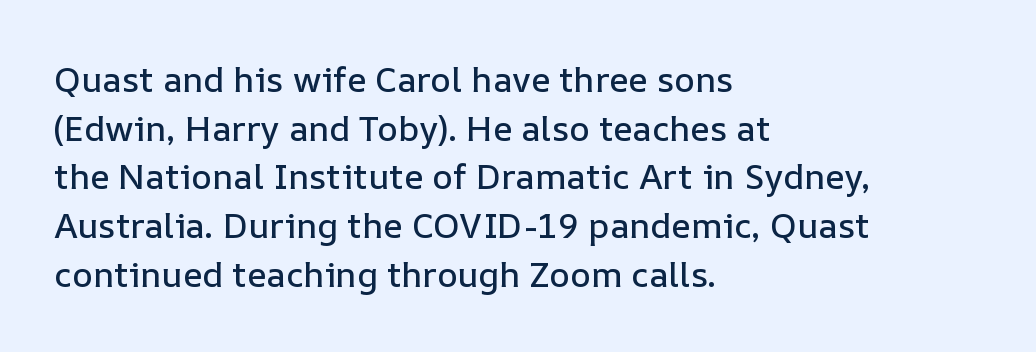
Posture: upright roman. The vertical gap from one line to the next is medium. A typesetter would call this proportional, since set widths differ per character. A clean baseline with only descenders dipping below it.
